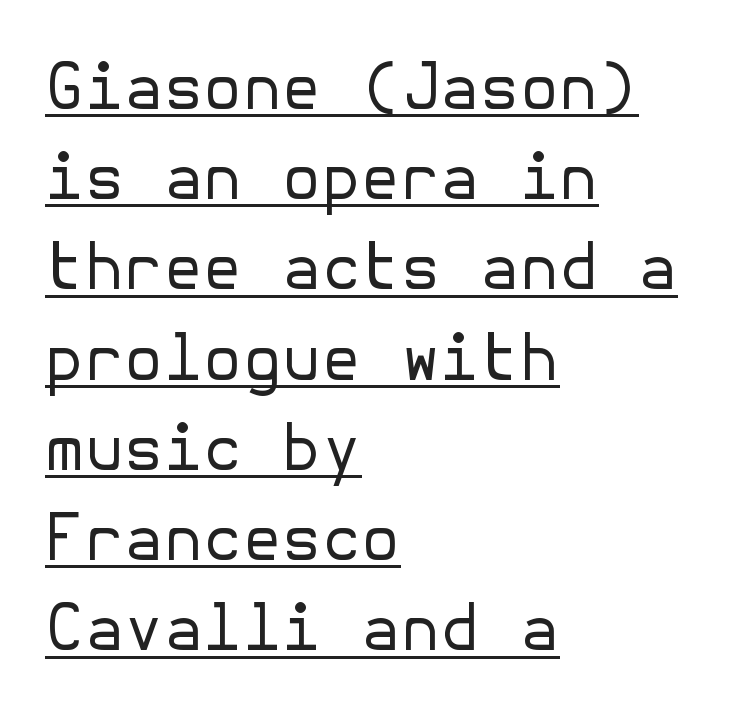
The horizontal fit of the characters is conventional and even. Look at the bottom of the vertical strokes: they stop flat, with no serifs. In terms of leading, this rendering sits right in the middle. Caption: face not bold, strokes unweighted. In terms of posture, this sample is upright. Short and long lines alike share a common starting point at left.
